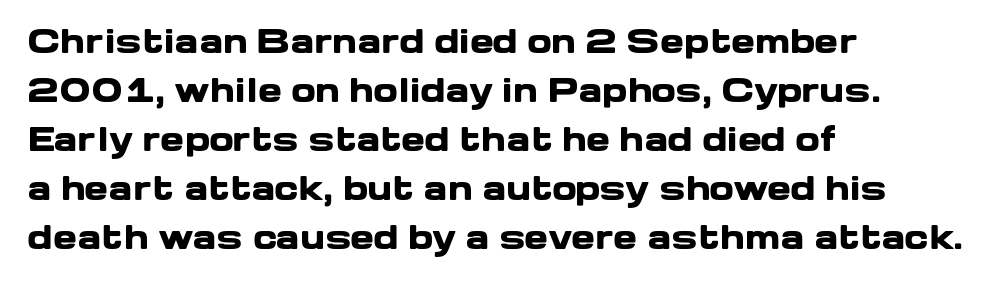
The image shows 32 px heavy, wide sans-serif type, upright; set left-aligned, normal line spacing (1.53x), normal letter spacing, not underlined; low stroke contrast and a medium x-height.
